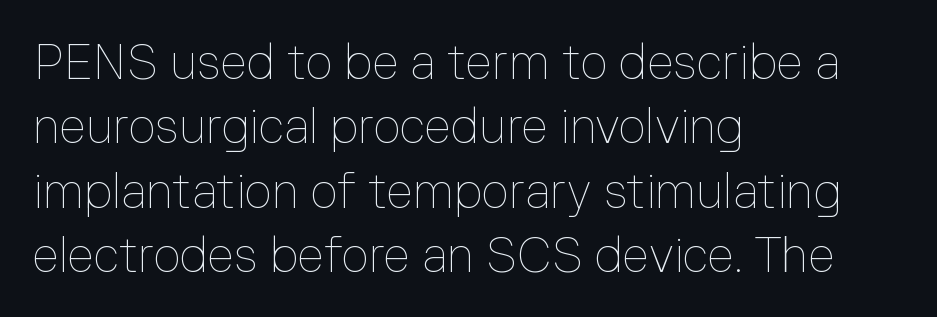
{"italic": "no", "bold": "no", "weight": "thin", "width": "normal", "stroke_contrast": "low", "x_height": "medium", "monospaced": "no", "underline": "no", "align": "left", "line_spacing": "normal", "line_spacing_ratio": 1.34, "letter_spacing": "normal", "letter_spacing_em": 0.0, "glyph_px": 48}
